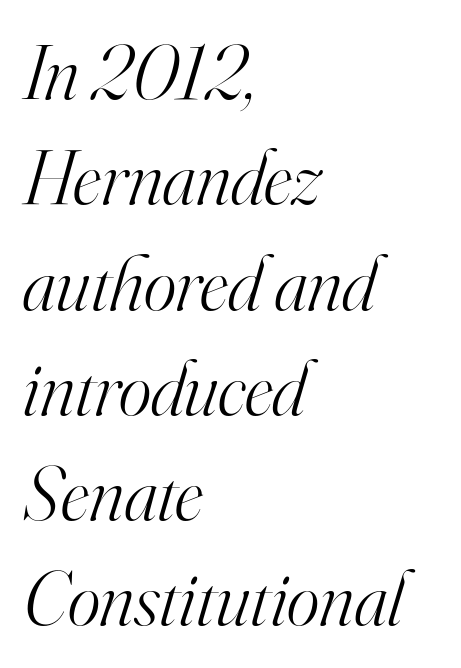
The image shows 78 px light serif type, italic (leaning right); set left-aligned, normal line spacing (1.35x), normal letter spacing, not underlined; high stroke contrast and a small x-height.
